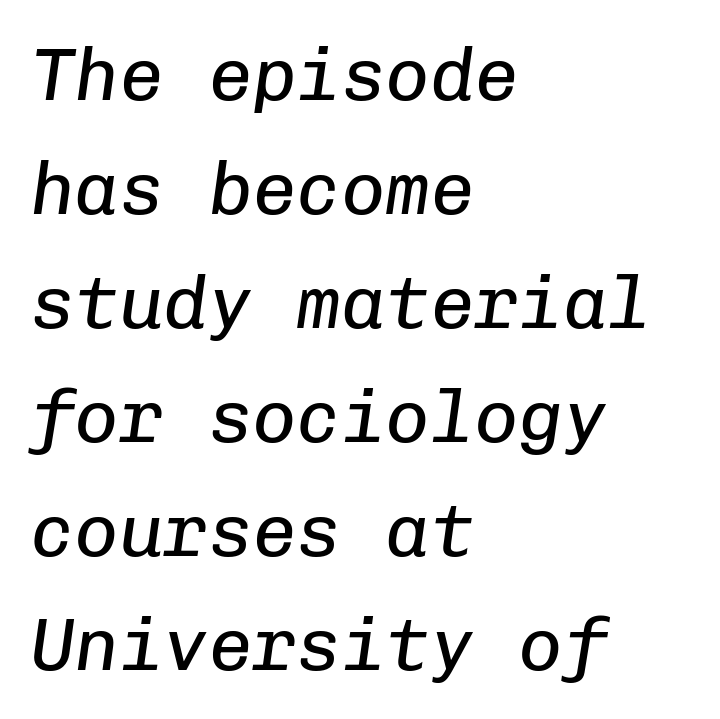
Q: Is the text bold? A: No.
Q: Is the text italic (slanted)? A: Yes, it leans right by about 8 degrees.
Q: Is the text underlined? A: No.
Q: How is the paragraph aligned? A: Left-aligned.
Q: Is the spacing between letters normal or unusually wide? A: Normal.
Q: Is the spacing between lines tight, normal or loose? A: Normal.
Q: Width (condensed, normal, or wide)? A: Normal.
Q: Stroke contrast? A: Low.
Q: x-height? A: Medium.
Q: Monospaced? A: Yes.
